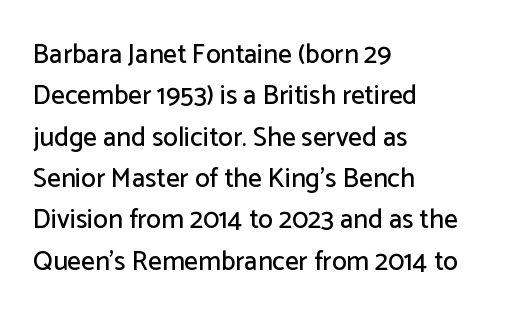
{"italic": "no", "underline": "no", "align": "left", "line_spacing": "normal", "line_spacing_ratio": 1.53, "letter_spacing": "normal", "letter_spacing_em": 0.0, "glyph_px": 27}
